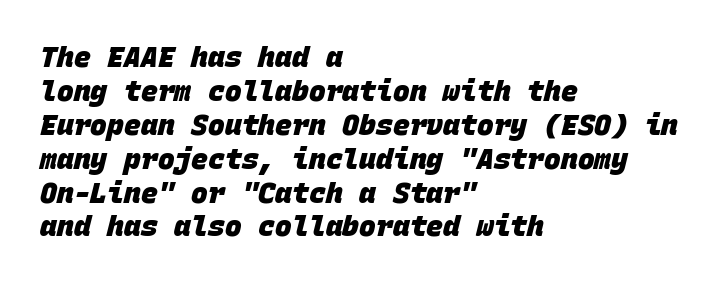
Caption: multi-line text, flush left, ragged right. The face used here has the dense, thick strokes of a bold. Spacing between characters is what you'd get straight out of the box. The characters display no serif detailing; their extremities are plain. Do the characters align in a grid? Yes, the font is monospaced. The zone under the glyphs is completely vacant.
